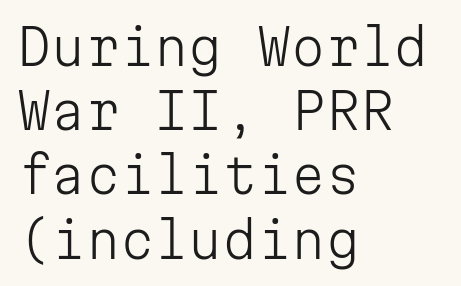
Think of a typewriter: that constant character pitch is what you see here. The typesetter chose a ragged-right arrangement here. The type family on display is of the sans-serif kind. Words float on clear page, feet unadorned.
